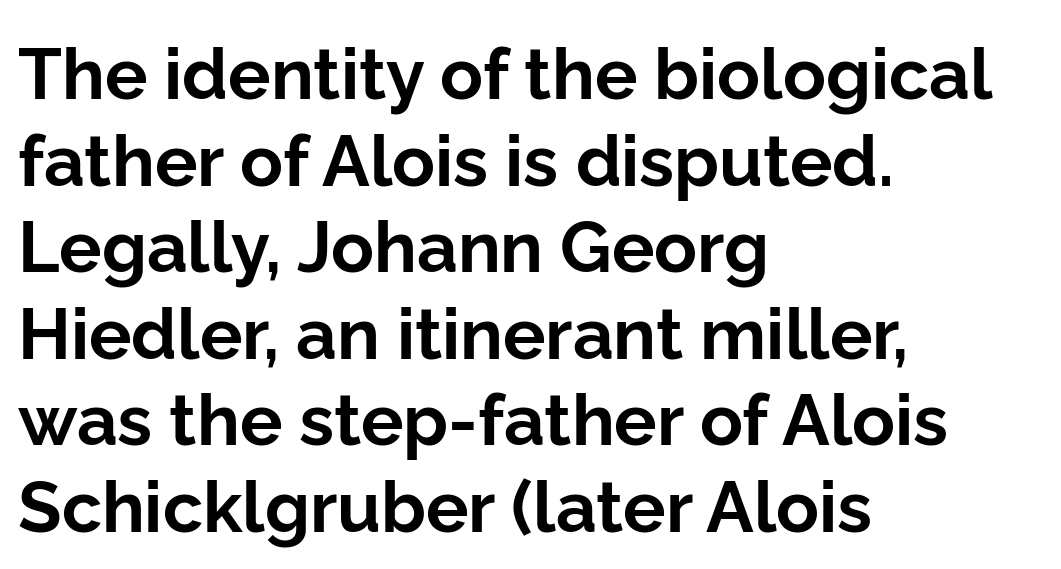
{"serif": "no", "italic": "no", "bold": "yes", "weight": "bold", "width": "normal", "stroke_contrast": "low", "x_height": "medium", "monospaced": "no", "underline": "no", "align": "left", "line_spacing_ratio": 1.22, "letter_spacing": "normal", "letter_spacing_em": 0.0, "glyph_px": 71}
